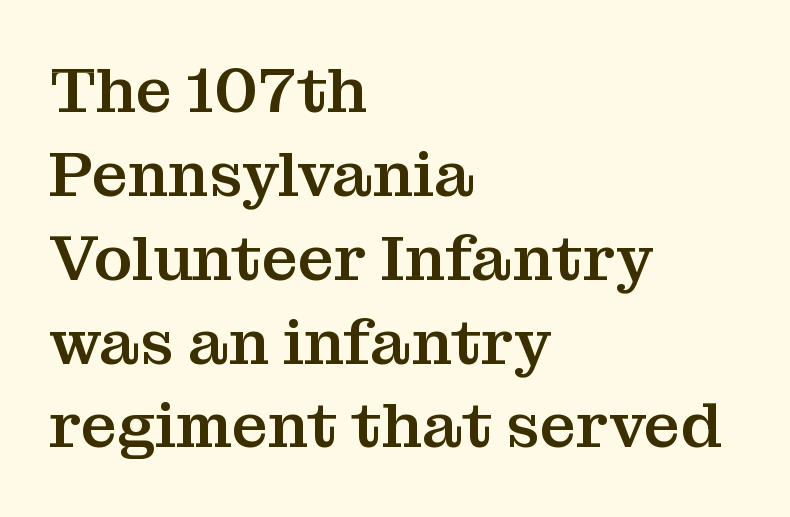
No italicization has been applied; the sample stays upright. The tracking reads as untouched default to a designer's eye. Bare-footed words on every line. These lines are rendered in a variable-pitch font.
